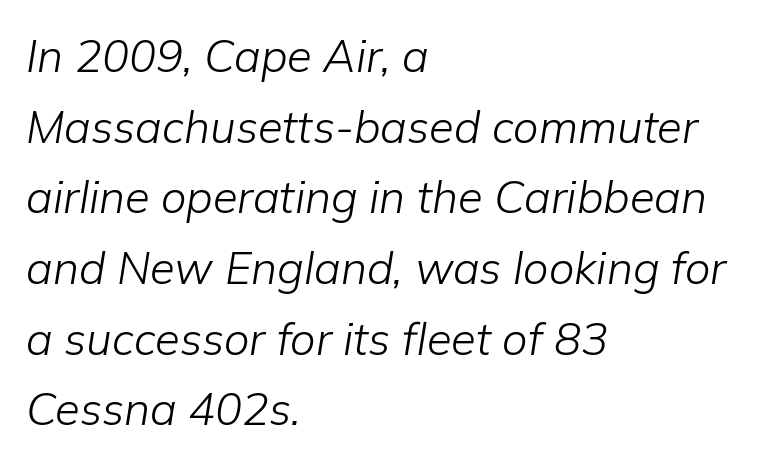
The image shows 45 px light type, italic (leaning right); set left-aligned, normal line spacing (1.57x), normal letter spacing, not underlined; low stroke contrast and a medium x-height.
